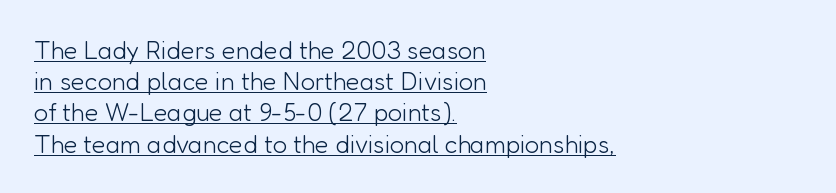
{"italic": "no", "bold": "no", "underline": "yes", "align": "left", "line_spacing": "normal", "line_spacing_ratio": 1.25, "letter_spacing": "normal", "letter_spacing_em": 0.0, "glyph_px": 25}
